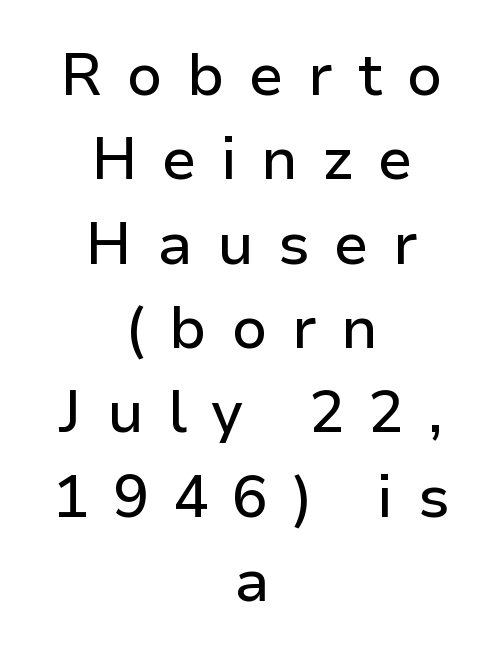
Q: Is the text italic (slanted)? A: No, it is upright.
Q: Is the typeface a serif or a sans-serif typeface? A: Sans-serif.
Q: Is the text underlined? A: No.
Q: How is the paragraph aligned? A: Centered.
Q: Is the spacing between letters normal or unusually wide? A: Unusually wide.
Q: Is the spacing between lines tight, normal or loose? A: Normal.
Q: Width (condensed, normal, or wide)? A: Normal.
Q: Stroke contrast? A: Low.
Q: x-height? A: Medium.
Q: Monospaced? A: No.
